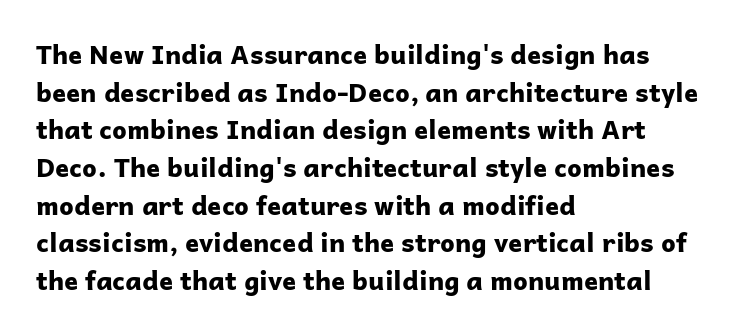
{"italic": "no", "bold": "yes", "underline": "no", "align": "left", "line_spacing": "normal", "line_spacing_ratio": 1.45, "letter_spacing": "normal", "letter_spacing_em": 0.0, "glyph_px": 26}
